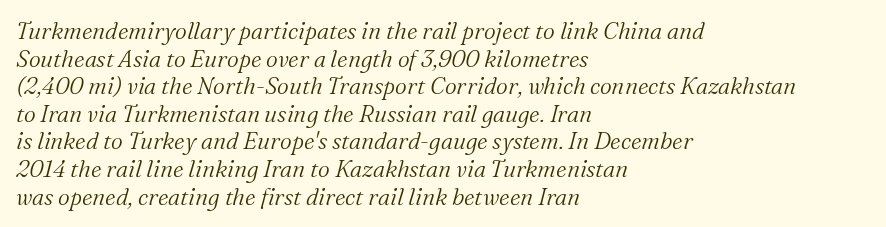
Q: Is the text bold? A: No.
Q: Is the text italic (slanted)? A: Yes, it leans right by about 16 degrees.
Q: Is the text underlined? A: No.
Q: How is the paragraph aligned? A: Left-aligned.
Q: Is the spacing between letters normal or unusually wide? A: Normal.
